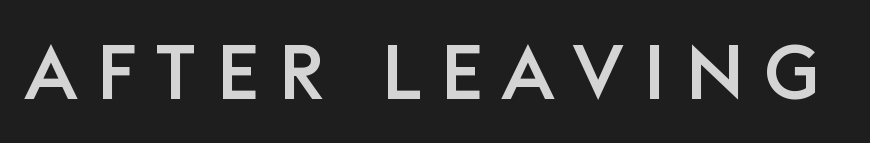
Q: Is the text italic (slanted)? A: No, it is upright.
Q: Is the typeface a serif or a sans-serif typeface? A: Sans-serif.
Q: Is the text underlined? A: No.
Q: Is the spacing between letters normal or unusually wide? A: Unusually wide.
Q: Width (condensed, normal, or wide)? A: Normal.
Q: Stroke contrast? A: Low.
Q: x-height? A: Large.
Q: Monospaced? A: No.
